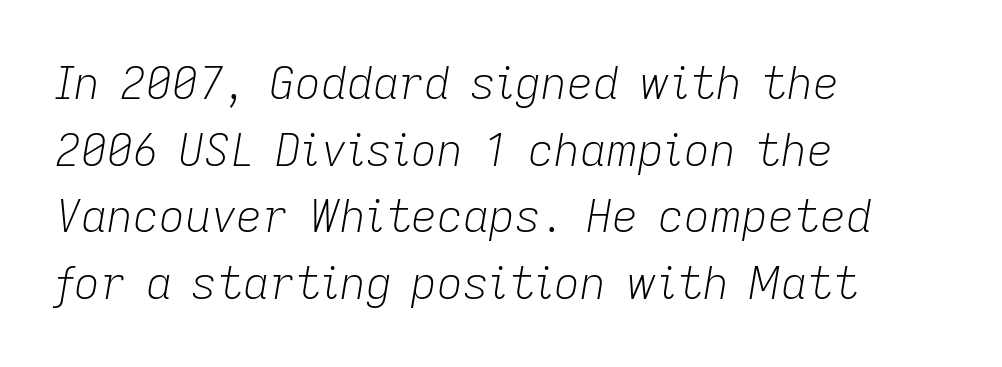
{"italic": "yes", "lean": "right", "slant_degrees": 9, "bold": "no", "weight": "light", "width": "normal", "stroke_contrast": "low", "x_height": "medium", "monospaced": "no", "underline": "no", "align": "left", "line_spacing": "normal", "line_spacing_ratio": 1.48, "letter_spacing": "normal", "letter_spacing_em": 0.0, "glyph_px": 45}
